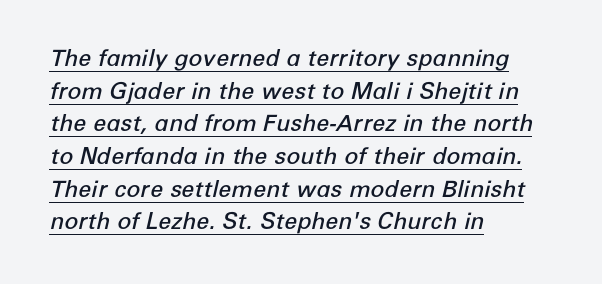
A typesetter would call this zero additional tracking. The lettering tilts uniformly, giving the passage an italic look. The rendering anchors every line to the left-hand side. A fair bit of extra ink — the face is semibold, not bold. The string is rendered with underlining switched on.
